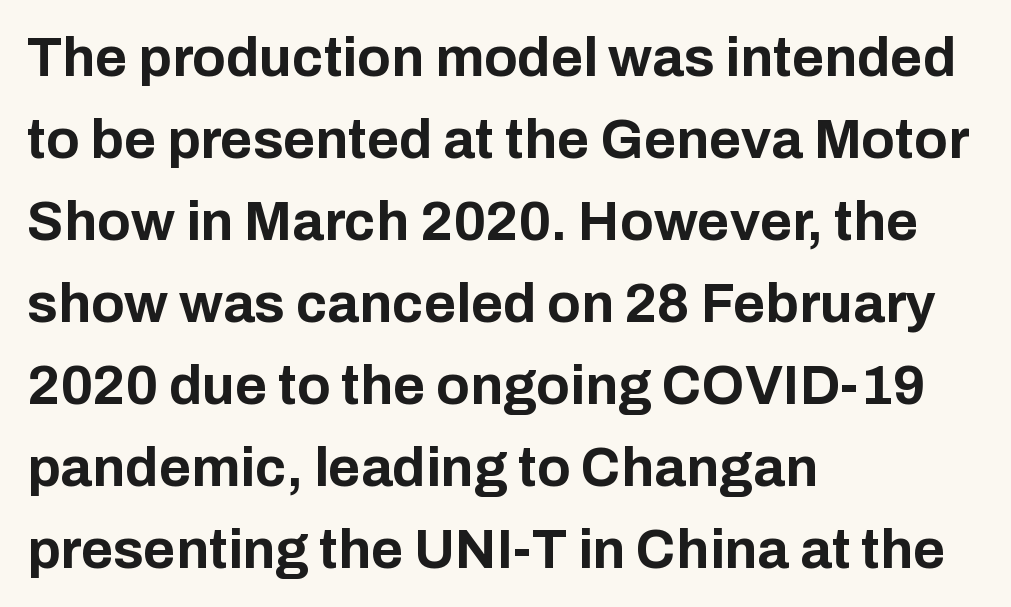
{"serif": "no", "italic": "no", "bold": "yes", "weight": "bold", "width": "normal", "stroke_contrast": "low", "x_height": "medium", "monospaced": "no", "underline": "no", "align": "left", "line_spacing": "normal", "line_spacing_ratio": 1.49, "letter_spacing": "normal", "letter_spacing_em": 0.0, "glyph_px": 55}
